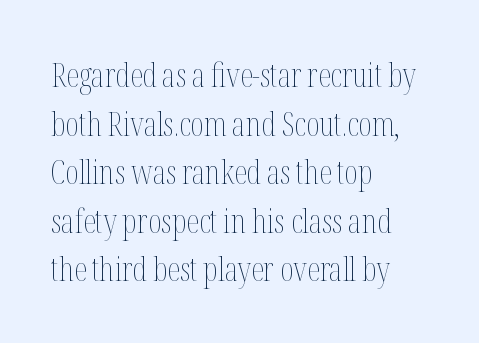
Q: Is the text bold? A: No.
Q: Is the text italic (slanted)? A: No, it is upright.
Q: Is the text underlined? A: No.
Q: How is the paragraph aligned? A: Left-aligned.
Q: Is the spacing between letters normal or unusually wide? A: Normal.
Q: Is the spacing between lines tight, normal or loose? A: Normal.
Q: Width (condensed, normal, or wide)? A: Condensed.
Q: Stroke contrast? A: Medium.
Q: x-height? A: Medium.
Q: Monospaced? A: No.
